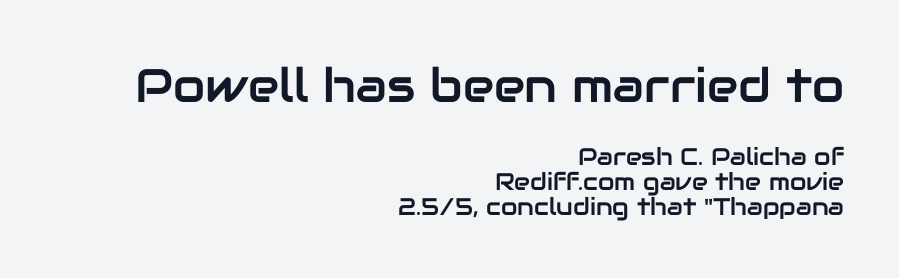
The image shows 47 px sans-serif type, upright; set right-aligned, tight line spacing (1.04x), normal letter spacing, not underlined; the first (top) block is 1.96x larger; low stroke contrast and a medium x-height.
